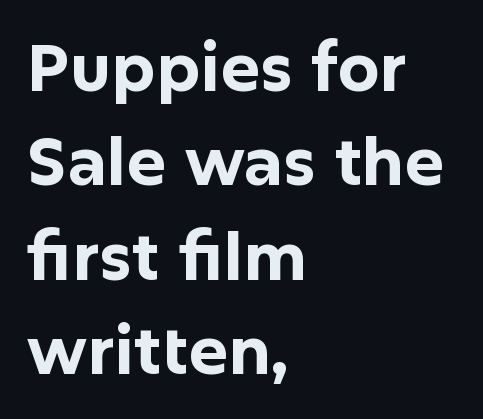
Q: Is the text bold? A: Yes.
Q: Is the text italic (slanted)? A: No, it is upright.
Q: Is the typeface a serif or a sans-serif typeface? A: Sans-serif.
Q: Is the text underlined? A: No.
Q: How is the paragraph aligned? A: Left-aligned.
Q: Is the spacing between letters normal or unusually wide? A: Normal.
Q: Is the spacing between lines tight, normal or loose? A: Normal.
Q: Width (condensed, normal, or wide)? A: Normal.
Q: Stroke contrast? A: Low.
Q: x-height? A: Medium.
Q: Monospaced? A: No.
